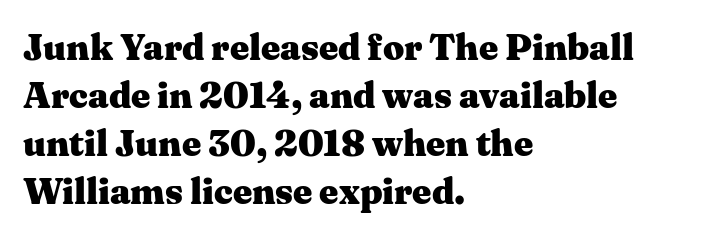
{"serif": "yes", "italic": "no", "bold": "yes", "weight": "heavy", "width": "wide", "stroke_contrast": "medium", "x_height": "medium", "monospaced": "no", "underline": "no", "align": "left", "line_spacing": "normal", "line_spacing_ratio": 1.3, "letter_spacing": "normal", "letter_spacing_em": 0.0, "glyph_px": 37}
